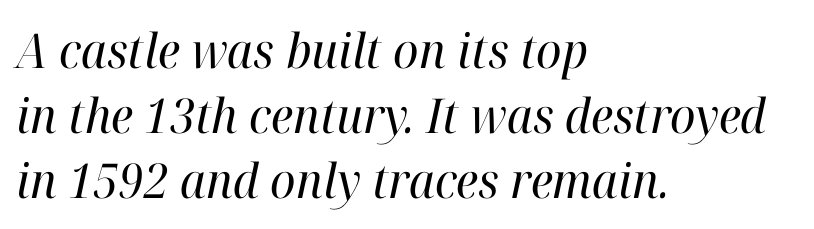
Notice how the stems are inclined rather than vertical — that's the hallmark of italics. The text block is weighted toward the left margin, trailing off unevenly rightward. Think of a printed novel: that variable character pitch is what you see here. Leading: standard.
